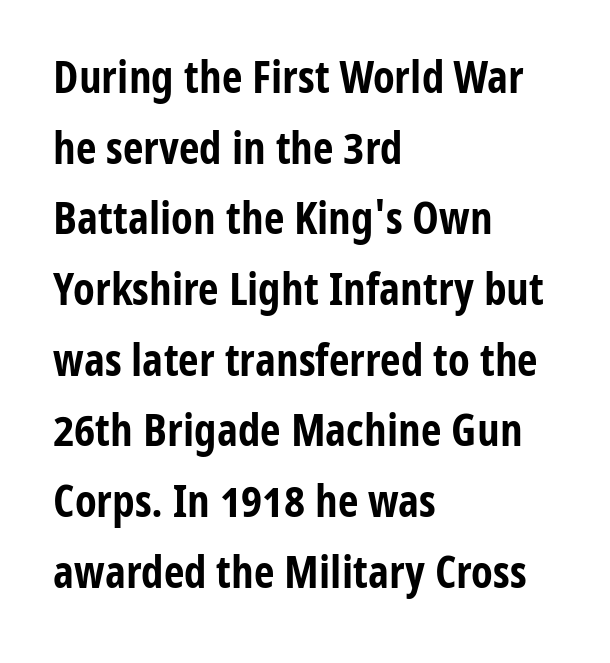
{"serif": "no", "italic": "no", "bold": "yes", "weight": "bold", "width": "condensed", "stroke_contrast": "low", "x_height": "medium", "monospaced": "no", "underline": "no", "align": "left", "line_spacing": "normal", "line_spacing_ratio": 1.57, "letter_spacing": "normal", "letter_spacing_em": 0.0, "glyph_px": 45}
